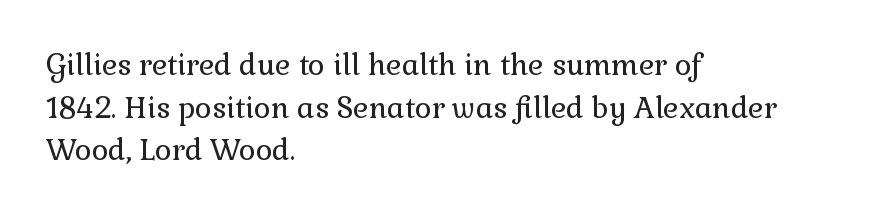
{"serif": "yes", "italic": "no", "bold": "no", "weight": "regular", "width": "normal", "x_height": "medium", "monospaced": "no", "underline": "no", "align": "left", "line_spacing": "normal", "line_spacing_ratio": 1.47, "letter_spacing": "normal", "letter_spacing_em": 0.0, "glyph_px": 29}
